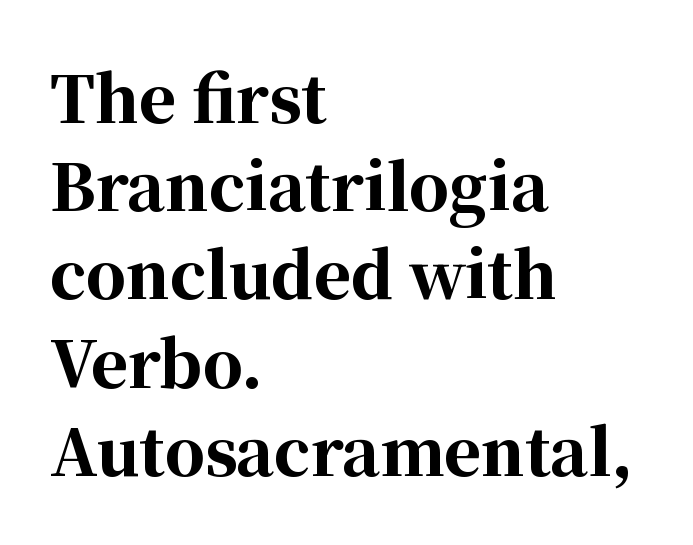
The image shows 63 px bold serif type, upright; set left-aligned, normal line spacing (1.4x), normal letter spacing, not underlined; high stroke contrast and a medium x-height.
